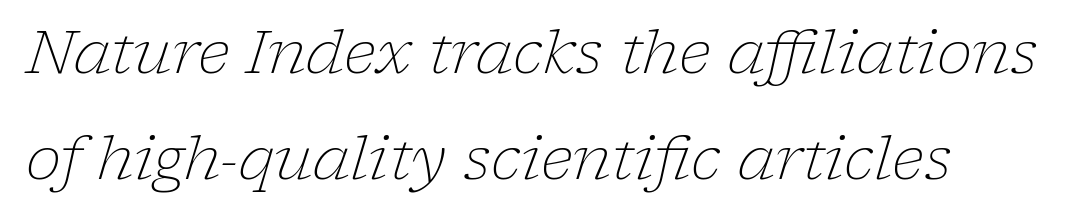
The image shows 60 px light serif type, italic (leaning right); set line spacing 1.77x, normal letter spacing, not underlined; low stroke contrast and a medium x-height.
